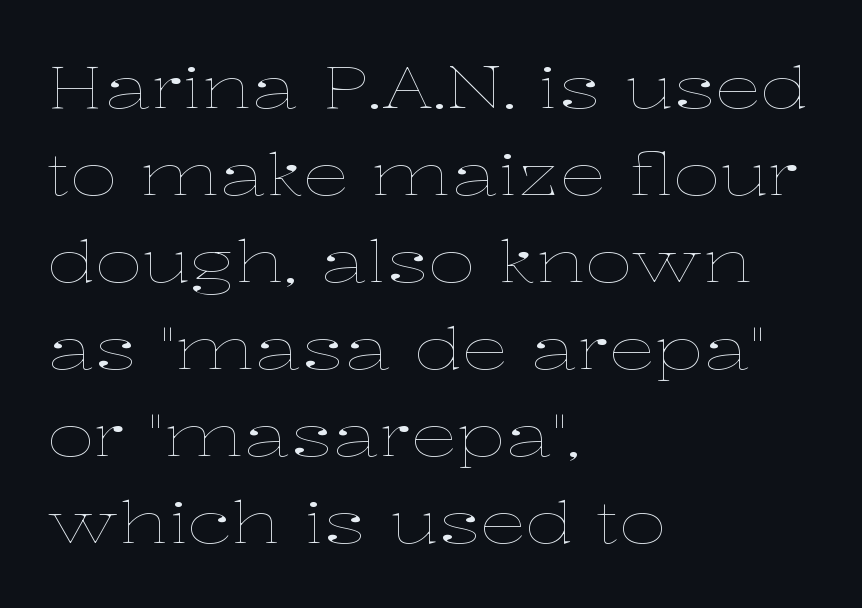
These lines stack with their left ends in a neat column. No heavy texture on the line: the type isn't bold. Lines of text with bare space underneath. Posture: vertical. Regular leading.
